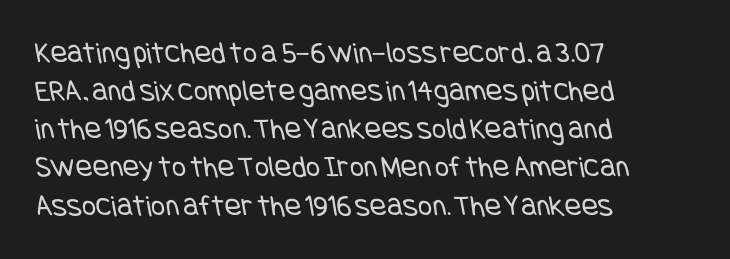
These lines stack with their left ends in a neat column. The space beneath each line is pristine and unruled. Nothing sits at the stroke ends, so this counts as sans-serif. Students, note that the glyphs here touch the page at normal intervals.
